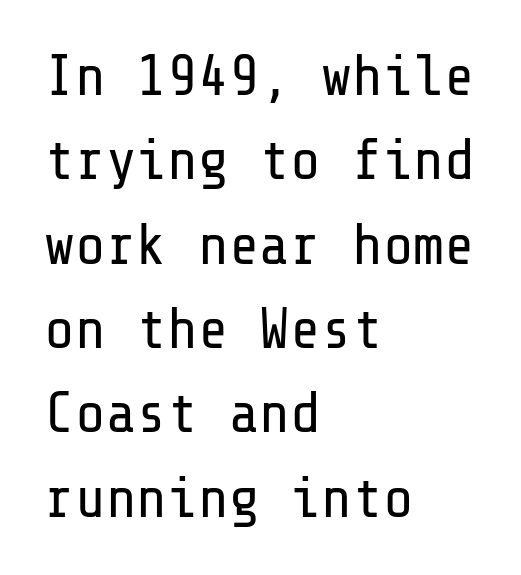
The leading is moderate, giving the passage an even texture. The typeface has the unassuming heft of standard copy or less. The space beneath each line is pristine and unruled. Line beginnings align vertically; line endings do not. Every stem runs plumb, perpendicular to the baseline. The letters sit at their default tracking, neither squeezed nor spread.
